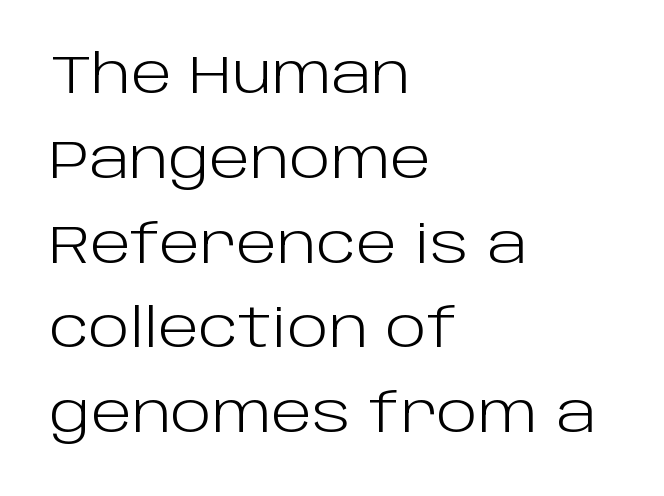
Nothing sits at the stroke ends, so this counts as sans-serif. Words float on clear page, feet unadorned. Stems here are at most as thick as an everyday book face. No extra tracking has been applied to these lines.
